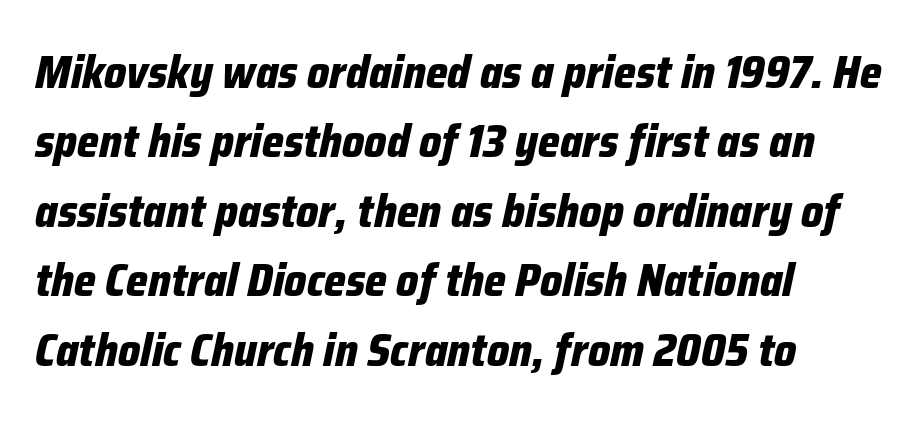
Q: Is the text bold? A: Yes.
Q: Is the text italic (slanted)? A: Yes, it leans right by about 12 degrees.
Q: Is the text underlined? A: No.
Q: How is the paragraph aligned? A: Left-aligned.
Q: Is the spacing between letters normal or unusually wide? A: Normal.
Q: Is the spacing between lines tight, normal or loose? A: Normal.
Q: Width (condensed, normal, or wide)? A: Condensed.
Q: Stroke contrast? A: Low.
Q: x-height? A: Medium.
Q: Monospaced? A: No.
